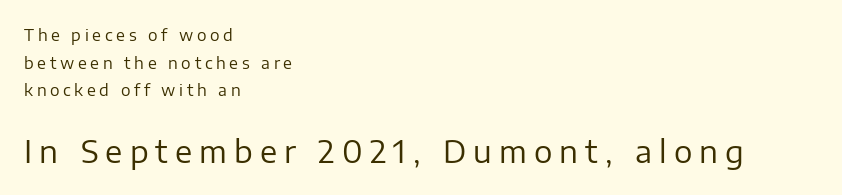
{"serif": "no", "italic": "no", "bold": "no", "weight": "regular", "width": "normal", "stroke_contrast": "low", "x_height": "medium", "monospaced": "no", "underline": "no", "align": "left", "line_spacing_ratio": 1.72, "letter_spacing": "wide", "letter_spacing_em": 0.23, "larger_block": "second", "size_ratio": 1.94, "glyph_px": 31}
